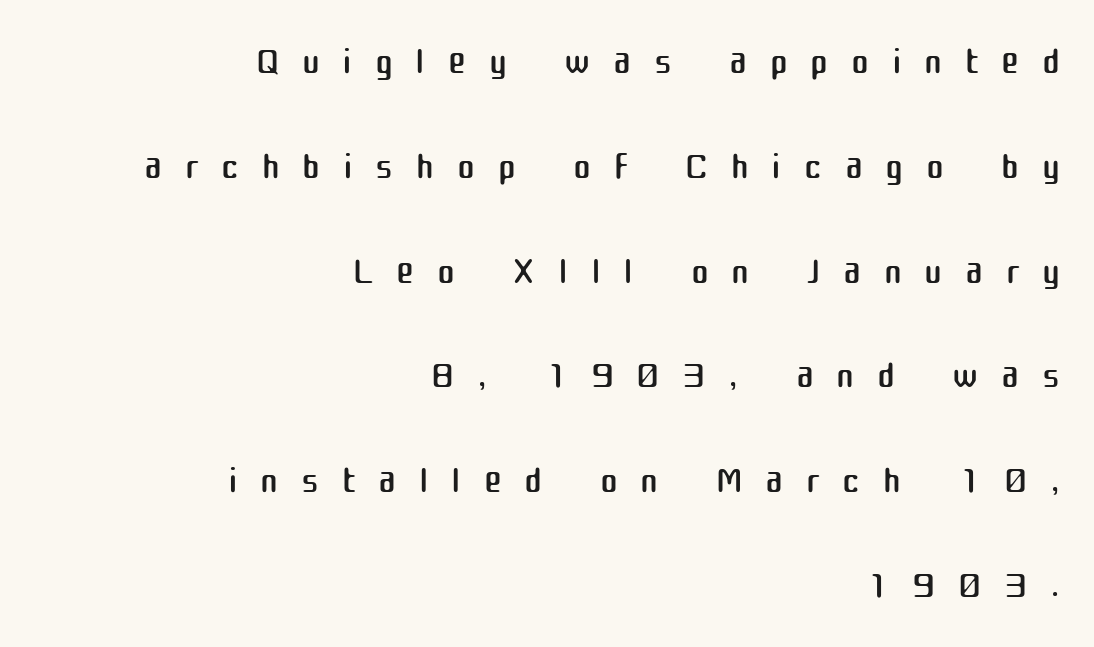
The image shows 54 px regular-weight sans-serif type, upright; set right-aligned, loose line spacing (1.94x), unusually wide letter spacing (+0.42 em), not underlined; medium stroke contrast and a medium x-height.
